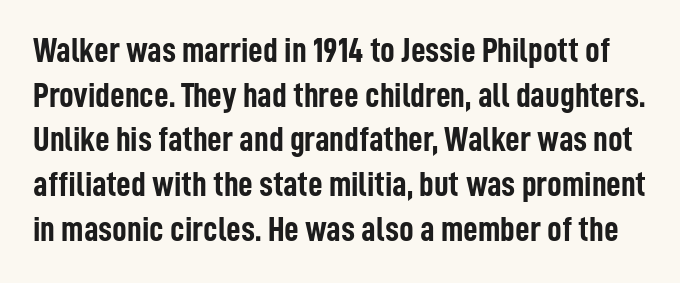
{"serif": "no", "italic": "no", "bold": "yes", "weight": "semibold", "width": "condensed", "stroke_contrast": "low", "x_height": "medium", "monospaced": "no", "underline": "no", "line_spacing_ratio": 1.24, "letter_spacing": "normal", "letter_spacing_em": 0.0, "glyph_px": 36}
